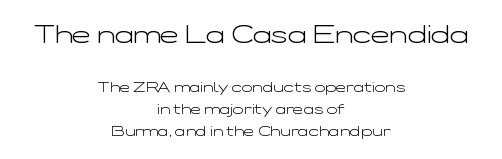
Q: Is the text bold? A: No.
Q: Is the text italic (slanted)? A: No, it is upright.
Q: Is the text underlined? A: No.
Q: How is the paragraph aligned? A: Centered.
Q: Is the spacing between letters normal or unusually wide? A: Normal.
Q: Is the spacing between lines tight, normal or loose? A: Normal.
Q: Which block of text is set in a larger size, the first (top) or the second (bottom)? A: The first (top) one.
